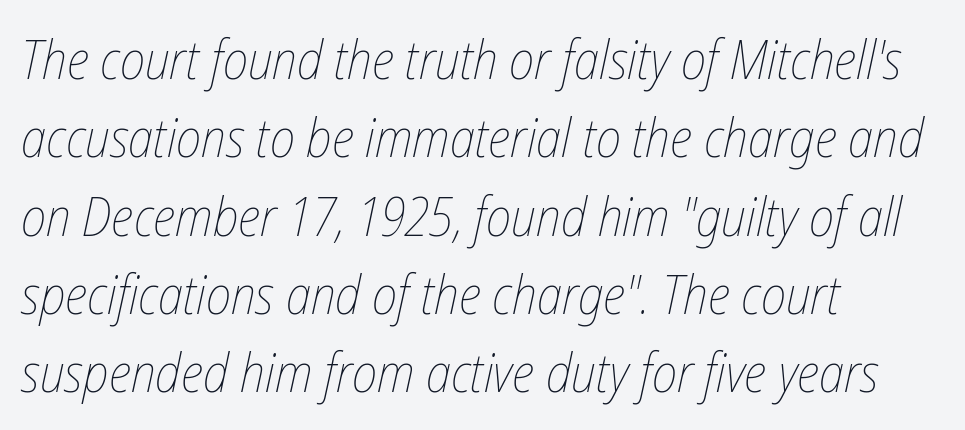
{"italic": "yes", "lean": "right", "slant_degrees": 12, "bold": "no", "weight": "thin", "width": "condensed", "stroke_contrast": "low", "x_height": "medium", "monospaced": "no", "underline": "no", "align": "left", "line_spacing": "normal", "line_spacing_ratio": 1.45, "letter_spacing": "normal", "letter_spacing_em": 0.0, "glyph_px": 54}
